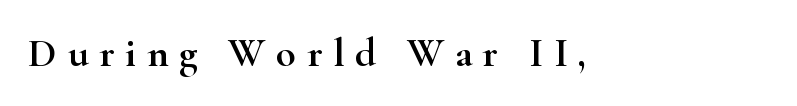
What kind of face is this? One with serifs. This is the regular roman posture of the typeface. Tracking value appears strongly positive — letters spread wide. The letters advance in unequal steps, a hallmark of proportional type. The baseline area is clear.
